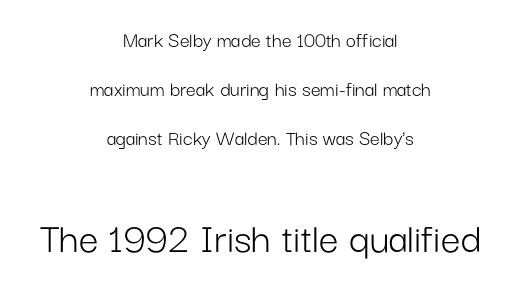
The image shows 44 px light sans-serif type, upright; set centered, loose line spacing (2.22x), normal letter spacing, not underlined; the second (bottom) block is 2.0x larger; low stroke contrast and a medium x-height.
